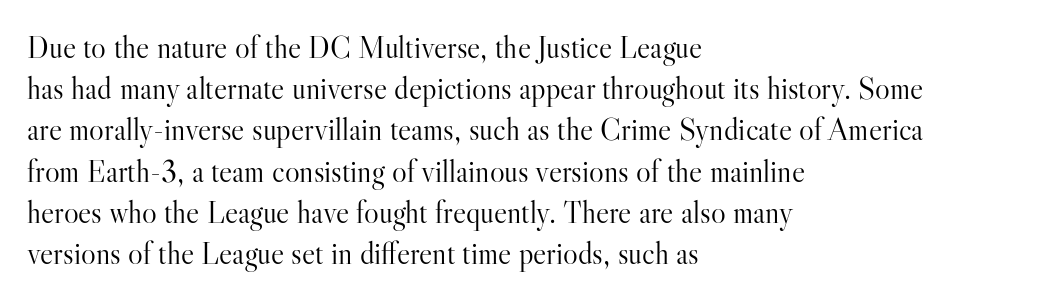
{"serif": "yes", "italic": "no", "bold": "no", "weight": "light", "width": "normal", "stroke_contrast": "high", "x_height": "small", "monospaced": "no", "underline": "no", "align": "left", "line_spacing": "normal", "line_spacing_ratio": 1.33, "letter_spacing": "normal", "letter_spacing_em": 0.0, "glyph_px": 31}
